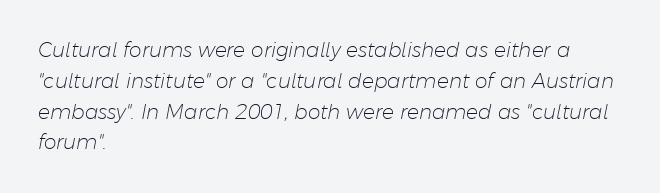
{"italic": "yes", "lean": "right", "slant_degrees": 11, "bold": "no", "underline": "no", "align": "left", "line_spacing": "normal", "line_spacing_ratio": 1.54, "letter_spacing": "normal", "letter_spacing_em": 0.0, "glyph_px": 20}
